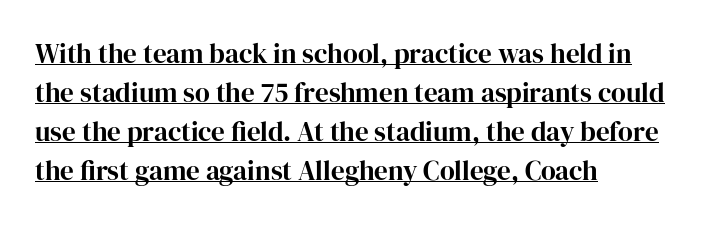
Is the block centered? No — it sits flush against the left margin. If you drew a line through each stem, it would be perfectly vertical. A baseline rule has been typeset under these characters. Is there much room between lines? A standard amount, neither cramped nor airy.
